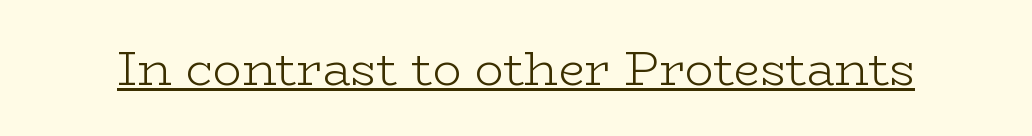
The letters sit at their default tracking, neither squeezed nor spread. The letters advance in unequal steps, a hallmark of proportional type. Students, observe the line beneath the letters — that is underlining. This rendering employs a face with finishing strokes, i.e., a serif. Is the type heavy? It reads as light-to-regular instead. Does the lettering tilt? It doesn't — this is upright.
